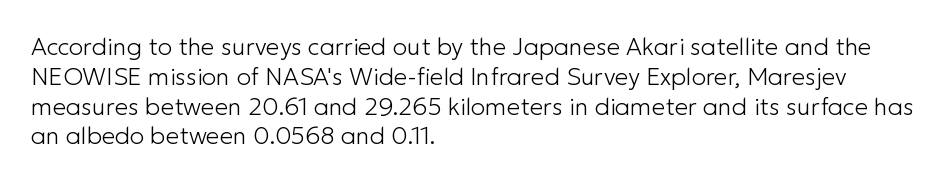
{"italic": "no", "bold": "no", "underline": "no", "align": "left", "line_spacing_ratio": 1.24, "letter_spacing": "normal", "letter_spacing_em": 0.0, "glyph_px": 24}
